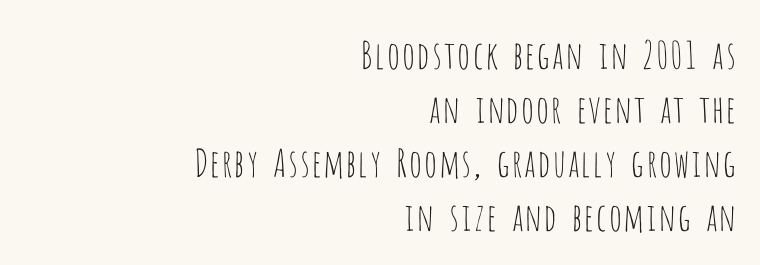
Varying glyph widths throughout — classic text-font behaviour. Notice how the passage keeps a crisp vertical edge on the right only. Each new line begins a customary step beneath the previous one. Upright lettering throughout.
